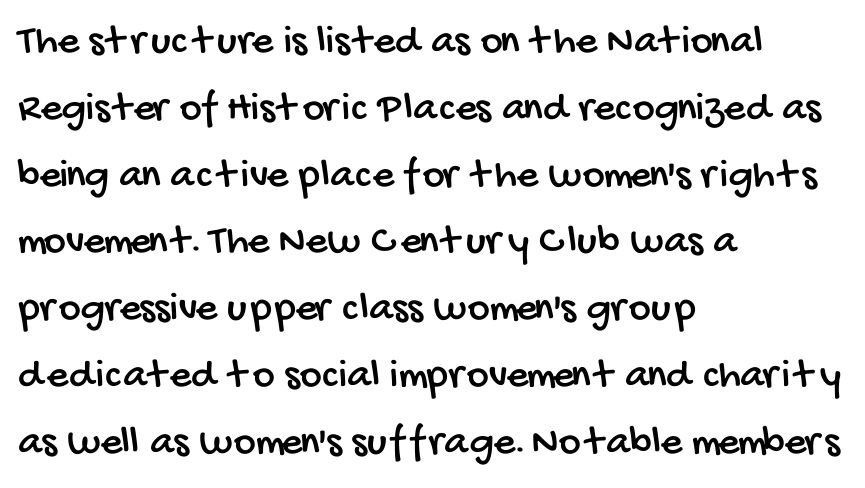
Q: Is the typeface a serif or a sans-serif typeface? A: Sans-serif.
Q: Is the text underlined? A: No.
Q: How is the paragraph aligned? A: Left-aligned.
Q: Is the spacing between letters normal or unusually wide? A: Normal.
Q: Is the spacing between lines tight, normal or loose? A: Normal.
Q: Width (condensed, normal, or wide)? A: Condensed.
Q: Stroke contrast? A: Low.
Q: x-height? A: Large.
Q: Monospaced? A: No.
